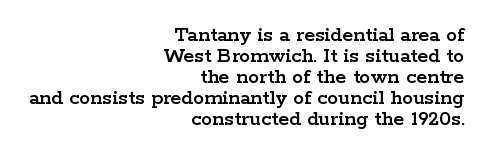
{"italic": "no", "underline": "no", "align": "right", "line_spacing": "tight", "line_spacing_ratio": 0.96, "letter_spacing": "normal", "letter_spacing_em": 0.0, "glyph_px": 22}
